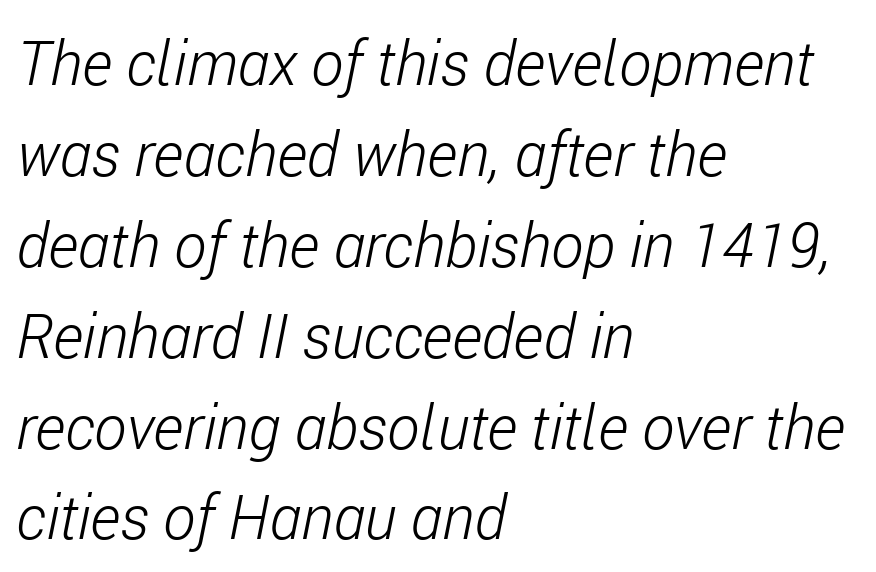
Q: Is the text bold? A: No.
Q: Is the text italic (slanted)? A: Yes, it leans right by about 11 degrees.
Q: Is the text underlined? A: No.
Q: How is the paragraph aligned? A: Left-aligned.
Q: Is the spacing between letters normal or unusually wide? A: Normal.
Q: Is the spacing between lines tight, normal or loose? A: Normal.
Q: Width (condensed, normal, or wide)? A: Condensed.
Q: Stroke contrast? A: Low.
Q: x-height? A: Medium.
Q: Monospaced? A: No.
